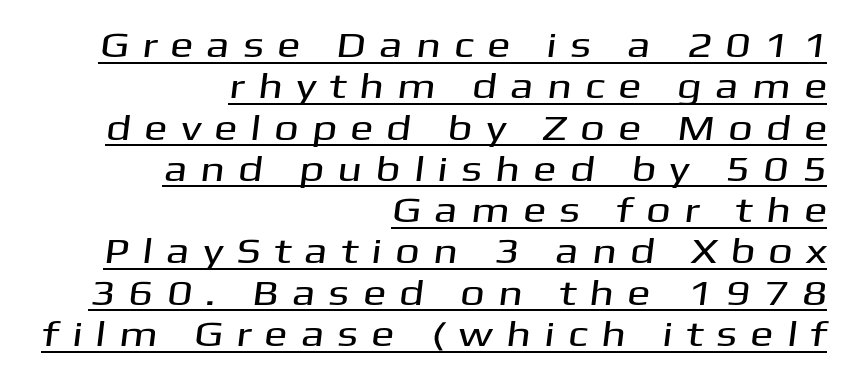
The image shows 35 px wide sans-serif type; set right-aligned, line spacing 1.18x, unusually wide letter spacing (+0.37 em), underlined; medium stroke contrast and a medium x-height.
